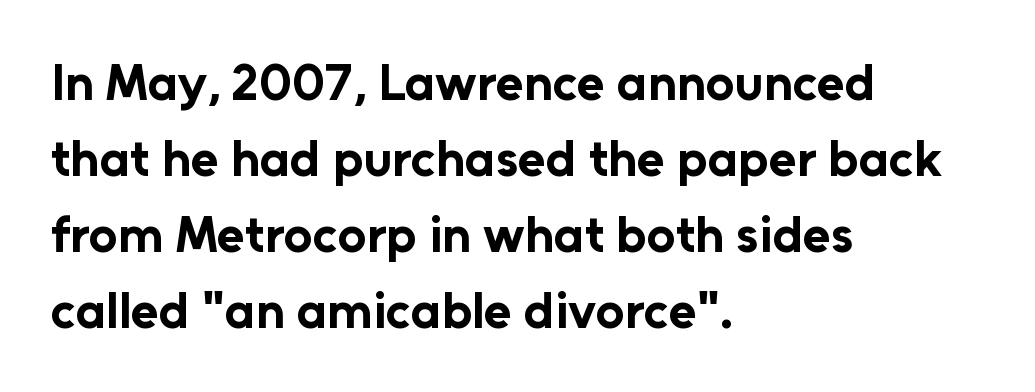
The image shows 51 px bold sans-serif type, upright; set left-aligned, normal line spacing (1.49x), normal letter spacing, not underlined; low stroke contrast and a medium x-height.
